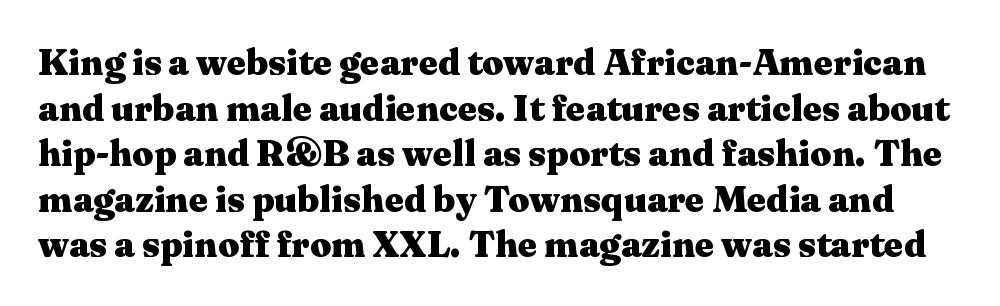
The image shows 37 px heavy, wide serif type, upright; set line spacing 1.23x, normal letter spacing, not underlined; medium stroke contrast and a medium x-height.
